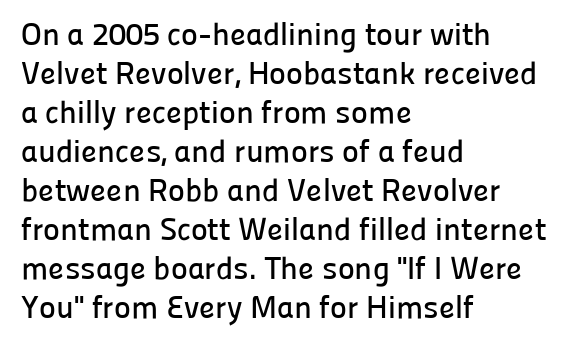
The passage shown is typed in a proportional face where columns would drift. Italic: no, the glyphs are upright roman. Lines of text with bare space underneath. Compared with a centered layout, this one pins lines to the left instead. Nothing sits at the stroke ends, so this counts as sans-serif. The rendering keeps characters at their native spacing.
